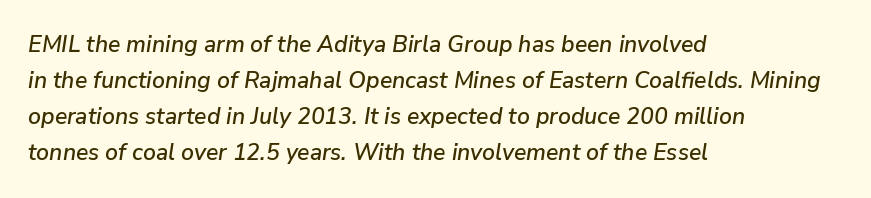
Q: Is the text italic (slanted)? A: Yes, it leans right by about 9 degrees.
Q: Is the text underlined? A: No.
Q: How is the paragraph aligned? A: Left-aligned.
Q: Is the spacing between letters normal or unusually wide? A: Normal.
Q: Is the spacing between lines tight, normal or loose? A: Normal.
